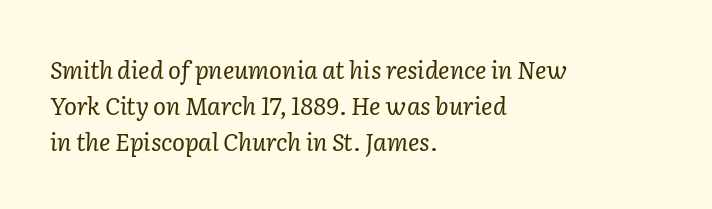
The image shows 24 px text type, italic (leaning right); set left-aligned, normal line spacing (1.49x), normal letter spacing, not underlined.
